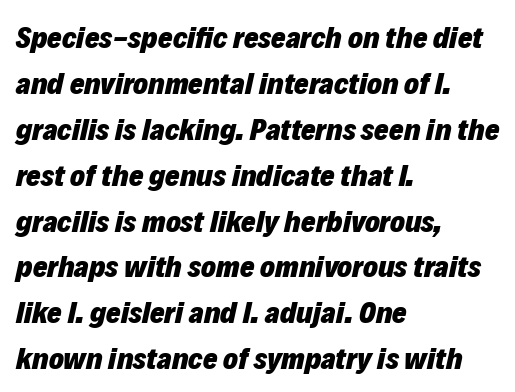
Q: Is the text bold? A: Yes.
Q: Is the text italic (slanted)? A: Yes, it leans right by about 12 degrees.
Q: Is the text underlined? A: No.
Q: How is the paragraph aligned? A: Left-aligned.
Q: Is the spacing between letters normal or unusually wide? A: Normal.
Q: Is the spacing between lines tight, normal or loose? A: Normal.
Q: Width (condensed, normal, or wide)? A: Normal.
Q: Stroke contrast? A: Low.
Q: x-height? A: Medium.
Q: Monospaced? A: No.
